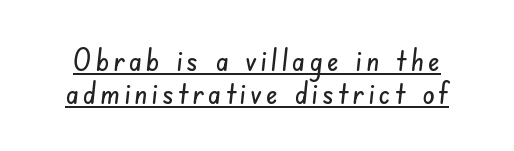
{"serif": "no", "width": "condensed", "stroke_contrast": "low", "x_height": "small", "monospaced": "no", "underline": "yes", "line_spacing": "tight", "line_spacing_ratio": 1.05, "glyph_px": 31}
